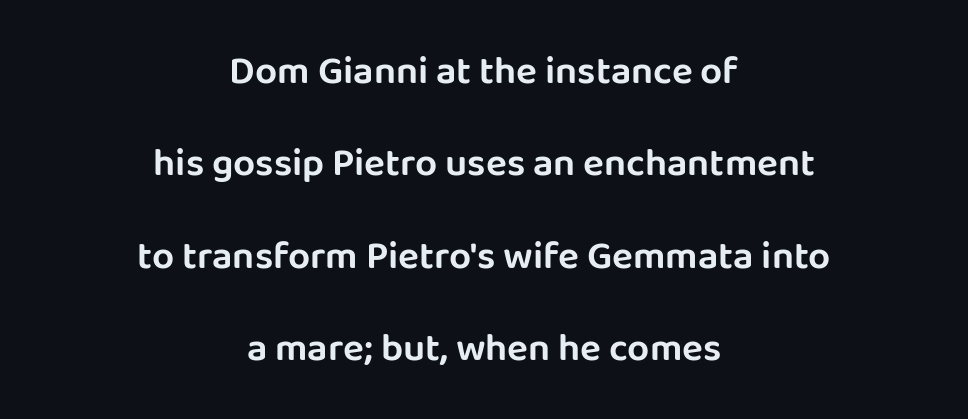
The image shows 39 px sans-serif type, upright; set centered, loose line spacing (2.37x), normal letter spacing, not underlined; low stroke contrast and a large x-height.
